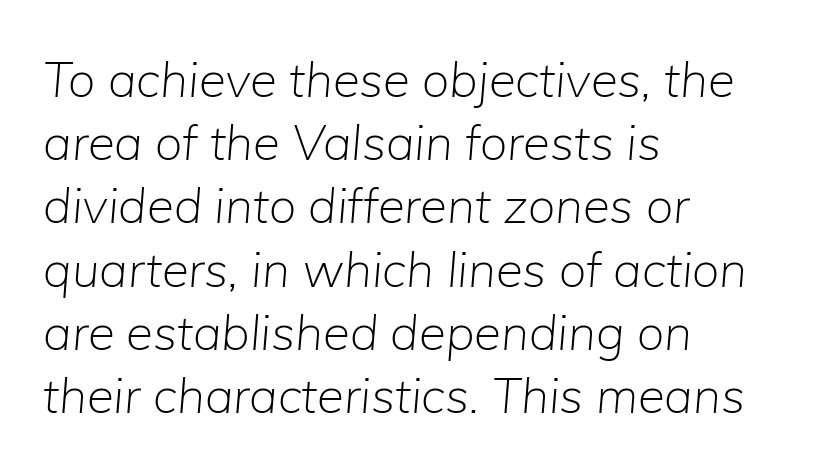
{"italic": "yes", "lean": "right", "slant_degrees": 5, "bold": "no", "weight": "light", "width": "normal", "stroke_contrast": "low", "x_height": "medium", "monospaced": "no", "underline": "no", "align": "left", "line_spacing": "normal", "line_spacing_ratio": 1.29, "letter_spacing": "normal", "letter_spacing_em": 0.0, "glyph_px": 49}
